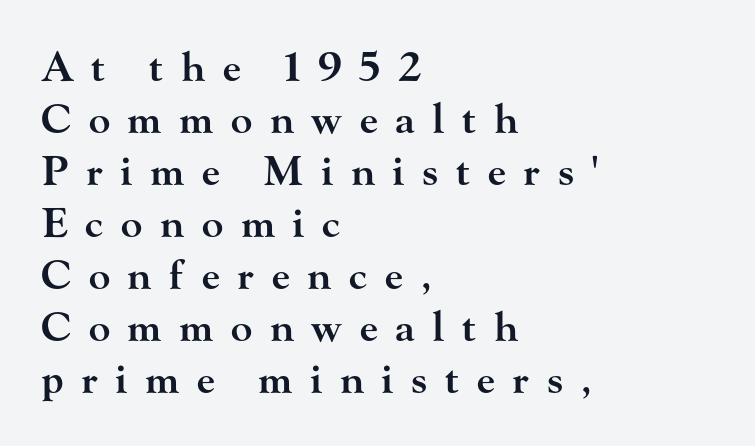
The image shows 40 px semibold, wide serif type, upright; set left-aligned, normal line spacing (1.3x), unusually wide letter spacing (+0.44 em), not underlined; high stroke contrast and a small x-height.
